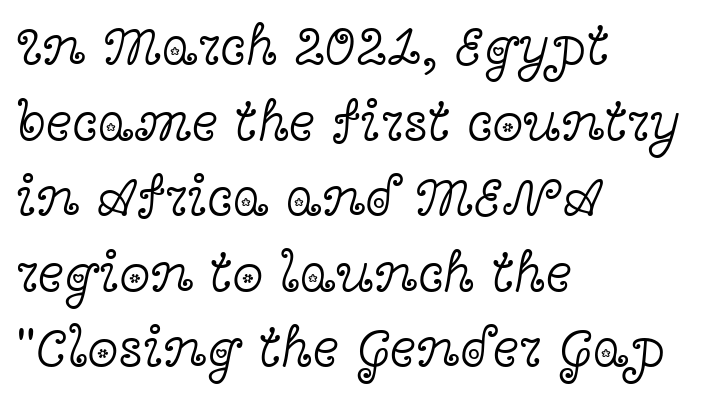
Q: Is the text bold? A: No.
Q: Is the text italic (slanted)? A: No, it is upright.
Q: Is the typeface a serif or a sans-serif typeface? A: Serif.
Q: Is the text underlined? A: No.
Q: How is the paragraph aligned? A: Left-aligned.
Q: Is the spacing between letters normal or unusually wide? A: Normal.
Q: Is the spacing between lines tight, normal or loose? A: Normal.
Q: Width (condensed, normal, or wide)? A: Wide.
Q: x-height? A: Medium.
Q: Monospaced? A: No.
